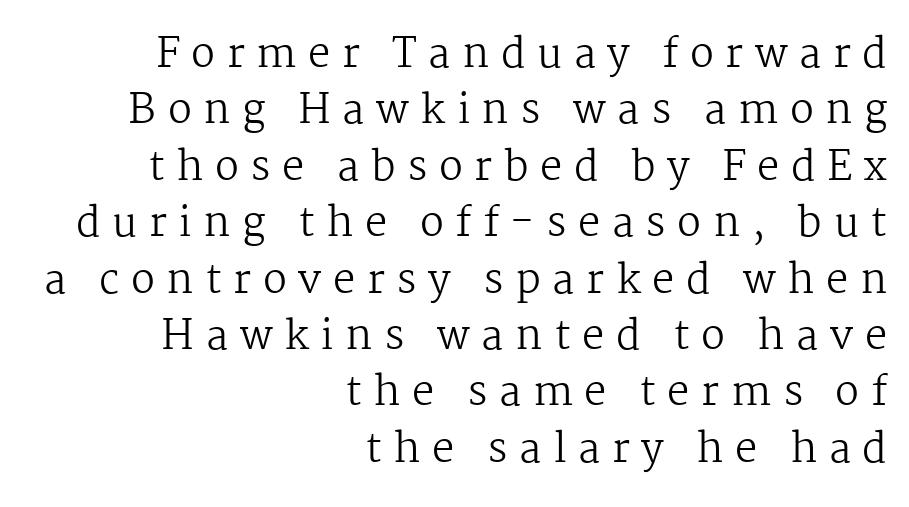
The rendering shows small feet on the letterforms — a serif design. Every character sits straight up, as roman type does. Weight: regular or lighter. Where is the straight margin? On the right. This rendering widens character spacing well past its baseline value. The vertical gap from one line to the next is medium.
